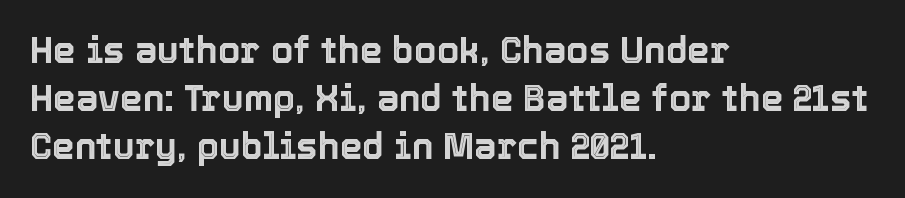
The image shows 36 px text type, upright; set left-aligned, normal line spacing (1.34x), normal letter spacing, not underlined; a medium x-height.
